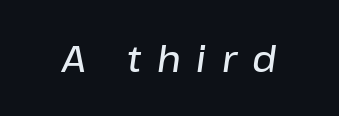
{"italic": "yes", "lean": "right", "slant_degrees": 8, "bold": "semi", "weight": "semibold", "width": "normal", "stroke_contrast": "low", "x_height": "medium", "monospaced": "no", "underline": "no", "letter_spacing": "wide", "letter_spacing_em": 0.44, "glyph_px": 36}
